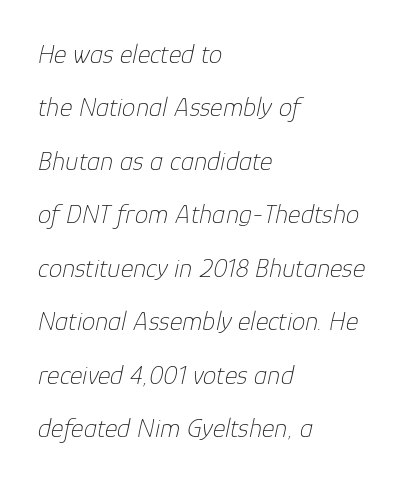
Q: Is the text bold? A: No.
Q: Is the text italic (slanted)? A: Yes, it leans right by about 12 degrees.
Q: Is the text underlined? A: No.
Q: How is the paragraph aligned? A: Left-aligned.
Q: Is the spacing between letters normal or unusually wide? A: Normal.
Q: Is the spacing between lines tight, normal or loose? A: Loose.
